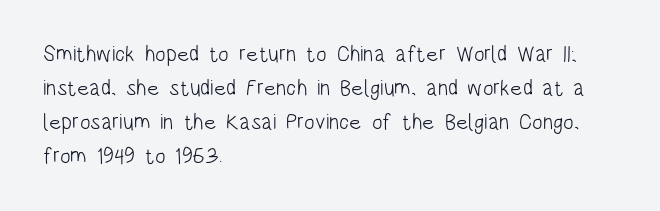
These lines stack with their left ends in a neat column. Any mark beneath the type? The region is blank. Short note: letters normally spaced. The type sits square on the baseline with zero lean.
